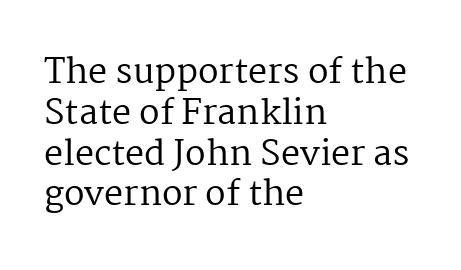
{"serif": "yes", "italic": "no", "bold": "no", "weight": "regular", "width": "normal", "stroke_contrast": "medium", "x_height": "medium", "monospaced": "no", "underline": "no", "align": "left", "line_spacing_ratio": 1.2, "letter_spacing": "normal", "letter_spacing_em": 0.0, "glyph_px": 34}
